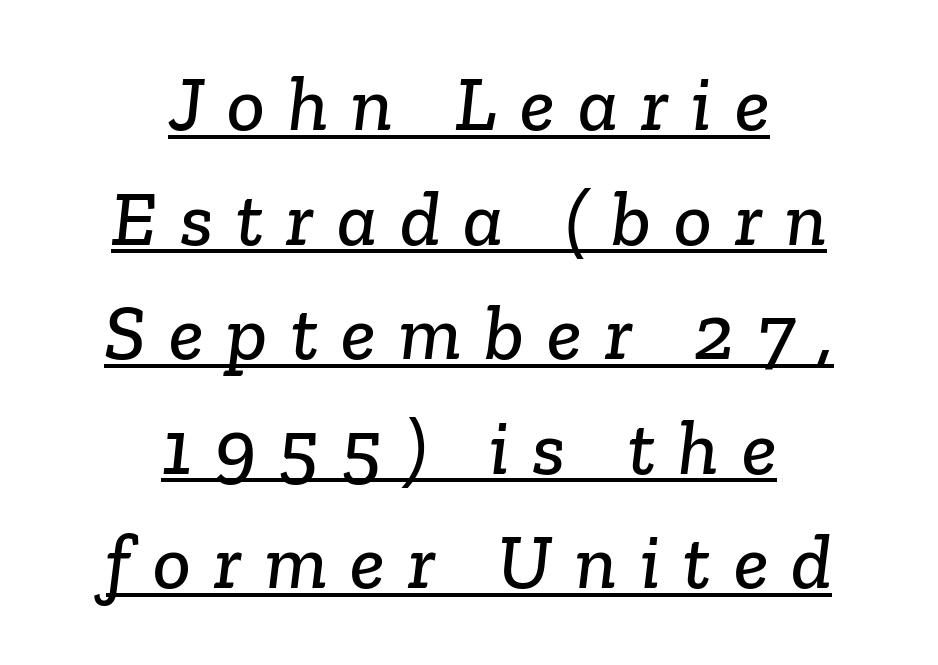
{"serif": "yes", "width": "normal", "stroke_contrast": "low", "x_height": "medium", "monospaced": "no", "underline": "yes", "align": "center", "line_spacing": "normal", "line_spacing_ratio": 1.45, "letter_spacing": "wide", "letter_spacing_em": 0.29, "glyph_px": 79}
